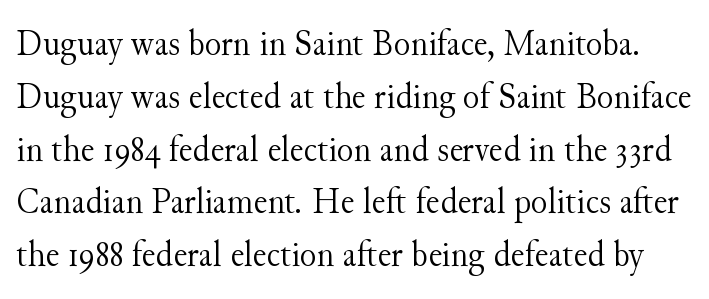
The image shows 38 px light serif type, upright; set normal line spacing (1.39x), normal letter spacing, not underlined; medium stroke contrast and a small x-height.
